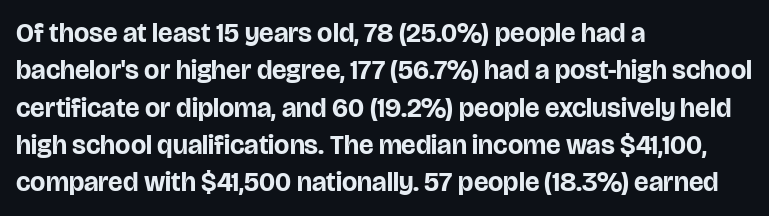
It's the straight-up-and-down kind of type. The lines are quadded left. Letter spacing: default. Rule under the text: the space is simply empty. The space between consecutive lines is moderate. Notice how thick the strokes are: this is what a full bold looks like.
